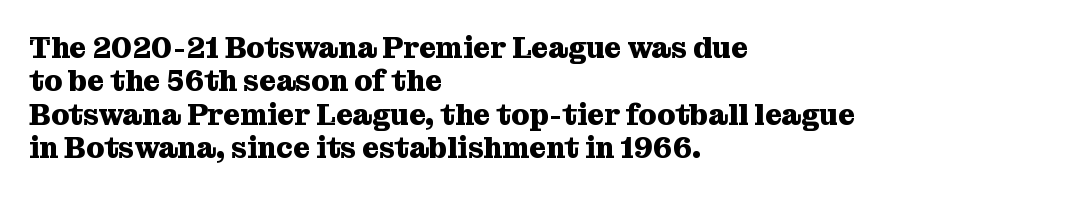
{"serif": "yes", "italic": "no", "bold": "yes", "weight": "heavy", "width": "normal", "stroke_contrast": "medium", "x_height": "medium", "monospaced": "no", "underline": "no", "align": "left", "line_spacing": "tight", "line_spacing_ratio": 1.15, "letter_spacing": "normal", "letter_spacing_em": 0.0, "glyph_px": 29}
